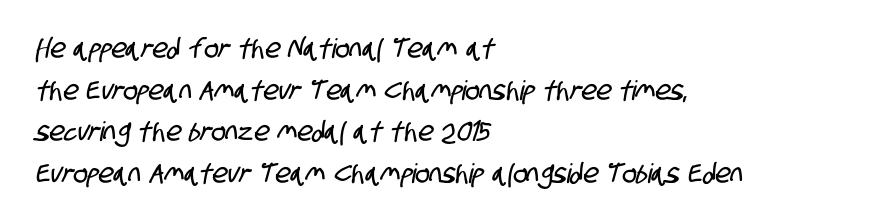
Q: Is the text underlined? A: No.
Q: How is the paragraph aligned? A: Left-aligned.
Q: Is the spacing between letters normal or unusually wide? A: Normal.
Q: Is the spacing between lines tight, normal or loose? A: Normal.
